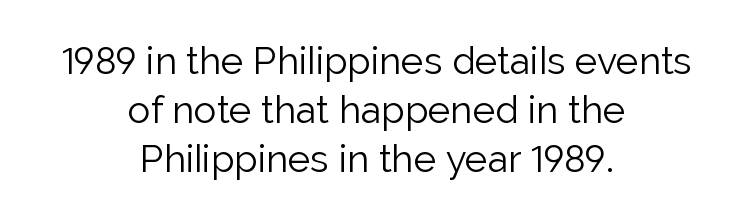
The image shows 38 px light sans-serif type, upright; set centered, normal line spacing (1.29x), normal letter spacing, not underlined; low stroke contrast and a medium x-height.
